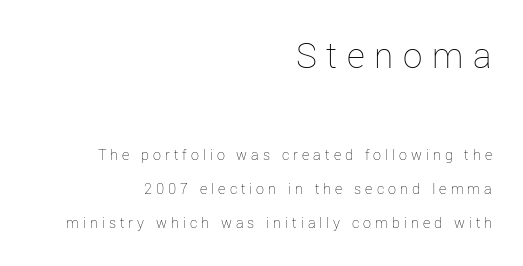
Q: Is the text bold? A: No.
Q: Is the text italic (slanted)? A: No, it is upright.
Q: Is the text underlined? A: No.
Q: How is the paragraph aligned? A: Right-aligned.
Q: Is the spacing between letters normal or unusually wide? A: Unusually wide.
Q: Is the spacing between lines tight, normal or loose? A: Loose.
Q: Which block of text is set in a larger size, the first (top) or the second (bottom)? A: The first (top) one.
Q: Width (condensed, normal, or wide)? A: Normal.
Q: Stroke contrast? A: Low.
Q: x-height? A: Medium.
Q: Monospaced? A: No.
